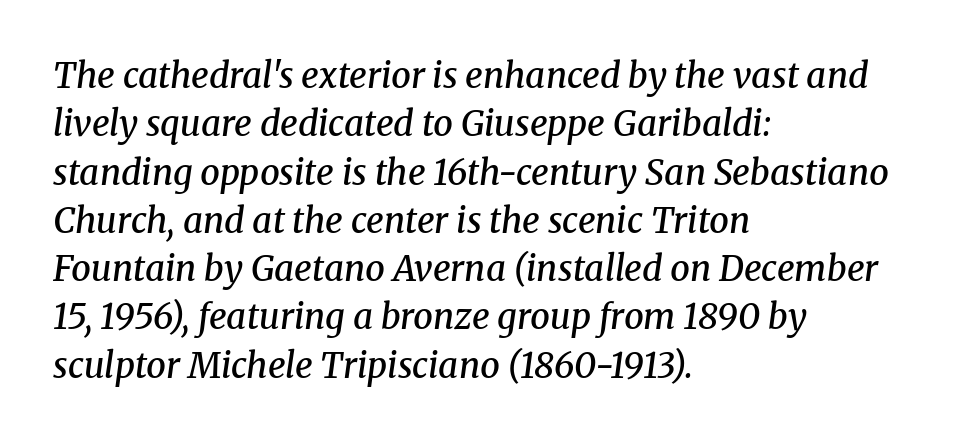
Each letter keeps its own natural width here, so spacing adapts to shape. The rendering anchors every line to the left-hand side. Baseline-to-baseline distance is the conventional proportion of letter height. Moderately thickened strokes mark this as semibold type. The space directly below the letters is spotless.
